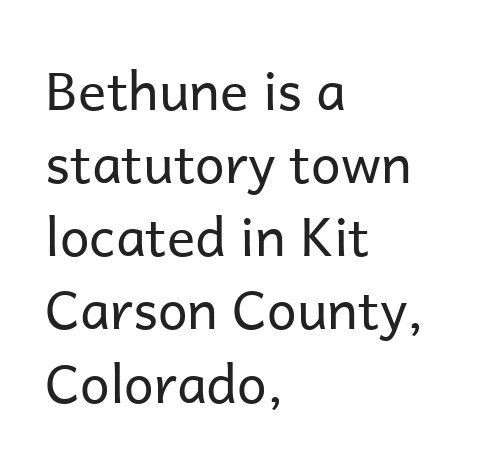
Nothing sits at the stroke ends, so this counts as sans-serif. This is the regular roman posture of the typeface. The horizontal fit of the characters is conventional and even. Weight: not bold — regular or lighter. Varying glyph widths throughout — classic text-font behaviour.
